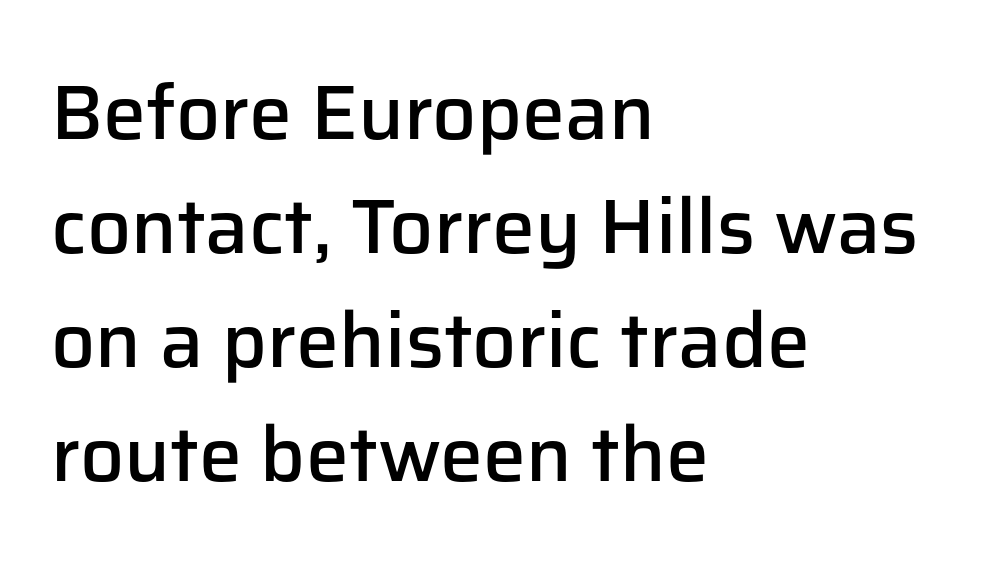
Q: Is the text bold? A: Semi-bold.
Q: Is the text italic (slanted)? A: No, it is upright.
Q: Is the typeface a serif or a sans-serif typeface? A: Sans-serif.
Q: Is the text underlined? A: No.
Q: How is the paragraph aligned? A: Left-aligned.
Q: Is the spacing between letters normal or unusually wide? A: Normal.
Q: Is the spacing between lines tight, normal or loose? A: Normal.
Q: Width (condensed, normal, or wide)? A: Normal.
Q: Stroke contrast? A: Low.
Q: x-height? A: Medium.
Q: Monospaced? A: No.
